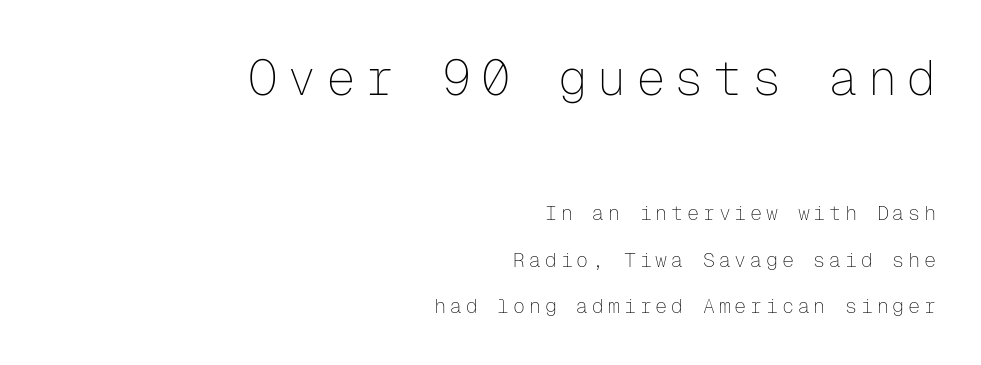
Q: Is the text bold? A: No.
Q: Is the text italic (slanted)? A: No, it is upright.
Q: Is the typeface a serif or a sans-serif typeface? A: Sans-serif.
Q: Is the text underlined? A: No.
Q: How is the paragraph aligned? A: Right-aligned.
Q: Is the spacing between lines tight, normal or loose? A: Loose.
Q: Which block of text is set in a larger size, the first (top) or the second (bottom)? A: The first (top) one.
Q: Width (condensed, normal, or wide)? A: Normal.
Q: Stroke contrast? A: Low.
Q: x-height? A: Medium.
Q: Monospaced? A: Yes.
